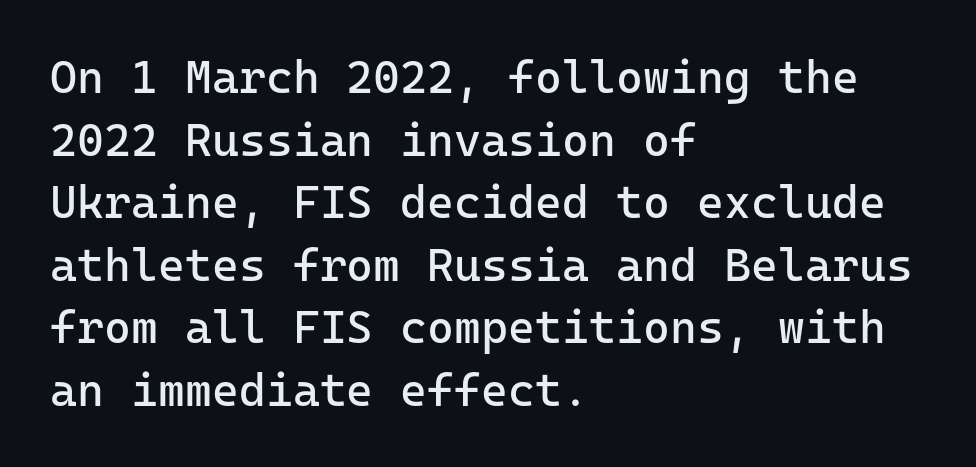
{"serif": "no", "italic": "no", "bold": "no", "weight": "regular", "width": "normal", "stroke_contrast": "low", "x_height": "medium", "monospaced": "yes", "underline": "no", "align": "left", "line_spacing": "normal", "line_spacing_ratio": 1.36, "letter_spacing": "normal", "letter_spacing_em": 0.0, "glyph_px": 46}
